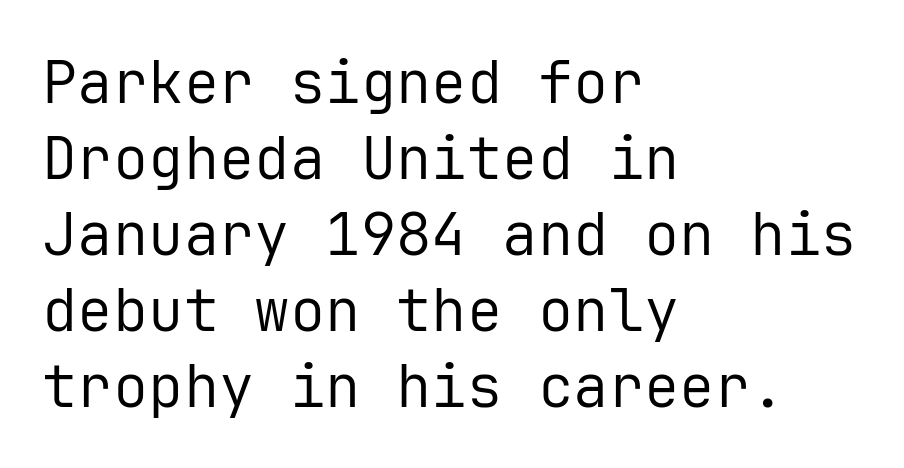
Q: Is the text bold? A: No.
Q: Is the text italic (slanted)? A: No, it is upright.
Q: Is the typeface a serif or a sans-serif typeface? A: Sans-serif.
Q: Is the text underlined? A: No.
Q: How is the paragraph aligned? A: Left-aligned.
Q: Is the spacing between letters normal or unusually wide? A: Normal.
Q: Is the spacing between lines tight, normal or loose? A: Normal.
Q: Width (condensed, normal, or wide)? A: Normal.
Q: Stroke contrast? A: Low.
Q: x-height? A: Medium.
Q: Monospaced? A: Yes.
